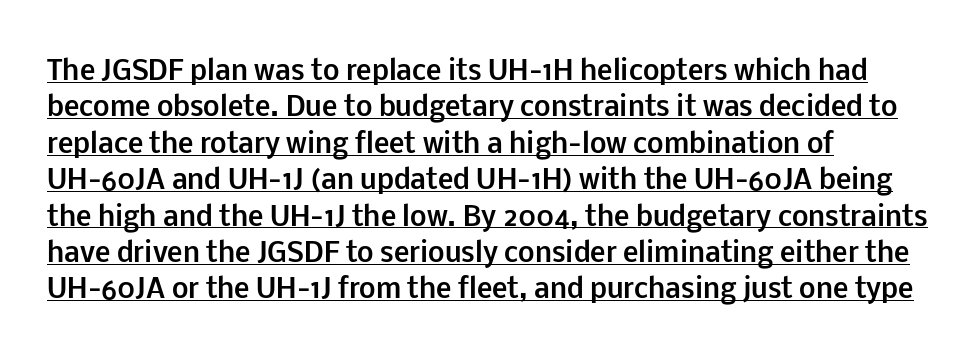
The image shows 26 px bold type, upright; set left-aligned, normal line spacing (1.4x), normal letter spacing, underlined.
